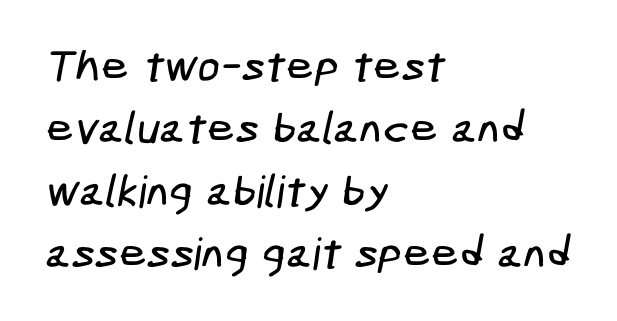
Q: Is the typeface a serif or a sans-serif typeface? A: Sans-serif.
Q: Is the text underlined? A: No.
Q: How is the paragraph aligned? A: Left-aligned.
Q: Is the spacing between letters normal or unusually wide? A: Normal.
Q: Is the spacing between lines tight, normal or loose? A: Normal.
Q: Width (condensed, normal, or wide)? A: Condensed.
Q: Stroke contrast? A: Low.
Q: x-height? A: Medium.
